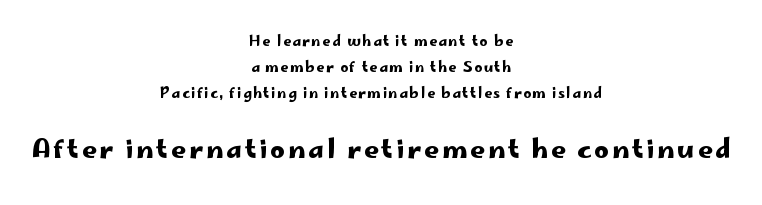
The image shows 26 px text type, upright; set centered, line spacing 1.86x, not underlined; the second (bottom) block is 1.86x larger.
